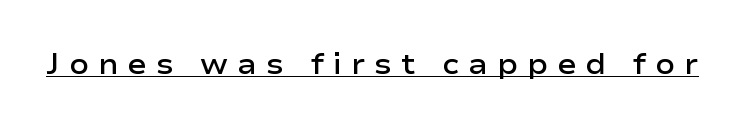
{"serif": "no", "italic": "no", "bold": "semi", "weight": "semibold", "width": "wide", "stroke_contrast": "low", "x_height": "medium", "monospaced": "no", "underline": "yes", "letter_spacing": "wide", "letter_spacing_em": 0.31, "glyph_px": 29}
